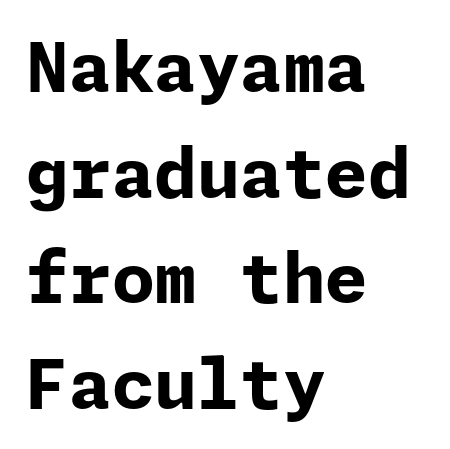
The axis of the letterforms is exactly vertical. Students, note that the glyphs here touch the page at normal intervals. Anything drawn beneath the words? Only blank space. I'd call this a sans setting — the letters go barefoot. The face used here has the dense, thick strokes of a bold.
